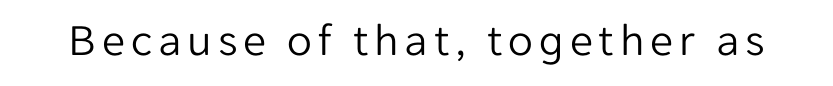
The image shows 46 px light sans-serif type, upright; set not underlined; low stroke contrast and a medium x-height.
